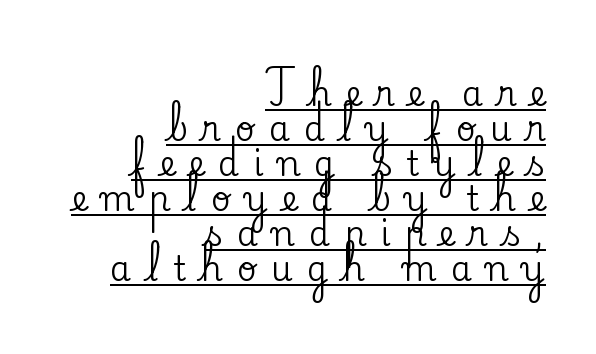
Italic: no, the glyphs are upright roman. Small tapered or slab feet sit at the stroke ends, so this counts as serif. Check the space under the baseline: a stroke is drawn there. Display-style spreading of the glyphs; the letterfit is very open. The rendering uses natural spacing where letterforms have individual widths. Alignment: flush right.
